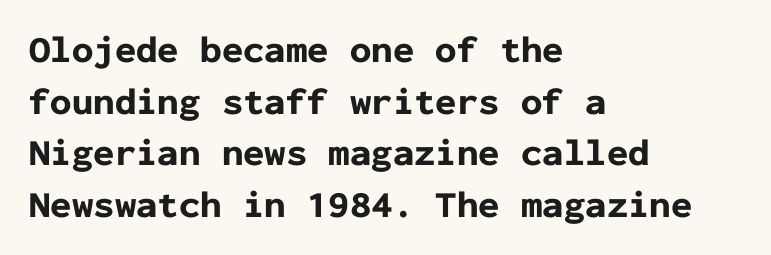
{"serif": "no", "italic": "no", "bold": "yes", "weight": "bold", "width": "normal", "stroke_contrast": "low", "x_height": "medium", "monospaced": "yes", "underline": "no", "align": "left", "line_spacing": "normal", "line_spacing_ratio": 1.36, "letter_spacing": "normal", "letter_spacing_em": 0.0, "glyph_px": 38}
